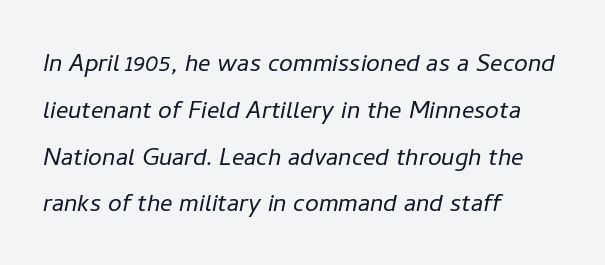
Emphasis-style slanted type is in use. This sample has the flowing, uneven cadence of proportional lettering. Is there much room between lines? A standard amount, neither cramped nor airy. Stroke thickness stays within the range of a standard reading face or lighter.
